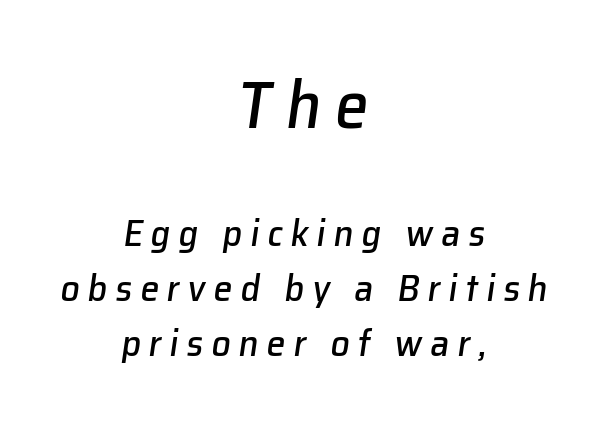
{"italic": "yes", "lean": "right", "slant_degrees": 8, "width": "normal", "stroke_contrast": "low", "x_height": "medium", "monospaced": "no", "underline": "no", "align": "center", "line_spacing": "normal", "line_spacing_ratio": 1.44, "letter_spacing": "wide", "letter_spacing_em": 0.21, "larger_block": "first", "size_ratio": 1.76, "glyph_px": 67}
